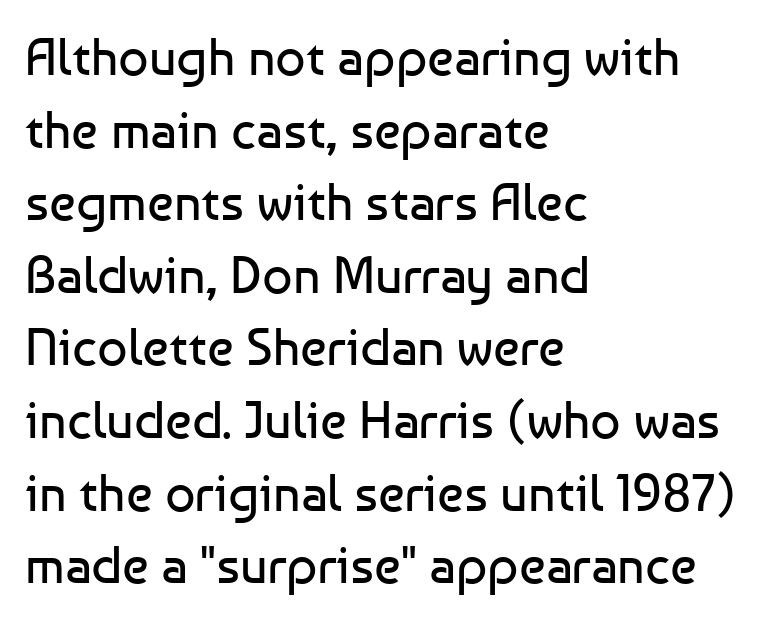
The image shows 53 px regular-weight sans-serif type, upright; set left-aligned, normal line spacing (1.37x), normal letter spacing, not underlined; low stroke contrast and a medium x-height.
